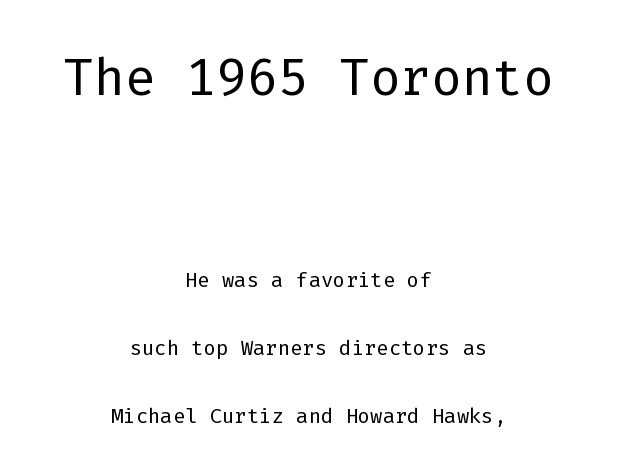
{"serif": "no", "italic": "no", "bold": "no", "weight": "light", "width": "normal", "stroke_contrast": "low", "x_height": "medium", "monospaced": "yes", "underline": "no", "align": "center", "line_spacing": "loose", "line_spacing_ratio": 2.34, "letter_spacing": "normal", "letter_spacing_em": 0.0, "larger_block": "first", "size_ratio": 2.48, "glyph_px": 72}
